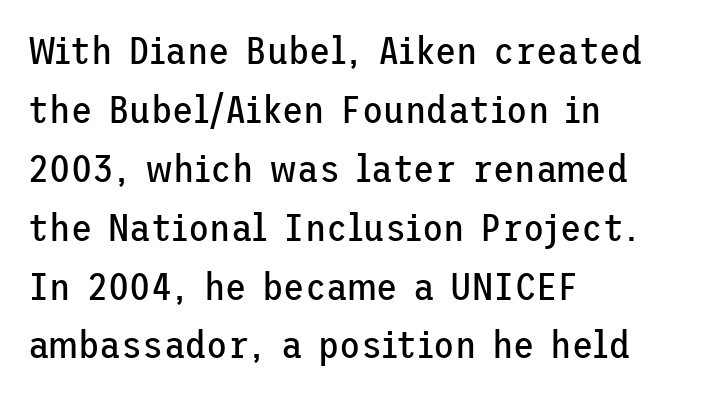
Q: Is the text bold? A: No.
Q: Is the text italic (slanted)? A: No, it is upright.
Q: Is the typeface a serif or a sans-serif typeface? A: Sans-serif.
Q: Is the text underlined? A: No.
Q: How is the paragraph aligned? A: Left-aligned.
Q: Is the spacing between letters normal or unusually wide? A: Normal.
Q: Is the spacing between lines tight, normal or loose? A: Normal.
Q: Width (condensed, normal, or wide)? A: Normal.
Q: Stroke contrast? A: Low.
Q: x-height? A: Medium.
